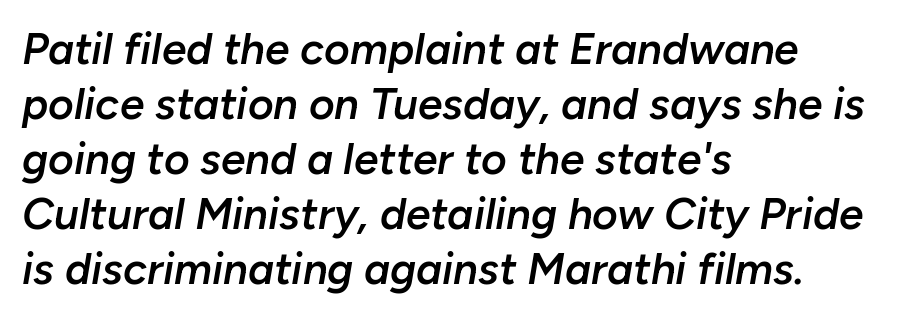
Q: Is the text bold? A: Semi-bold.
Q: Is the text italic (slanted)? A: Yes, it leans right by about 10 degrees.
Q: Is the text underlined? A: No.
Q: How is the paragraph aligned? A: Left-aligned.
Q: Is the spacing between letters normal or unusually wide? A: Normal.
Q: Is the spacing between lines tight, normal or loose? A: Normal.
Q: Width (condensed, normal, or wide)? A: Normal.
Q: Stroke contrast? A: Low.
Q: x-height? A: Medium.
Q: Monospaced? A: No.
